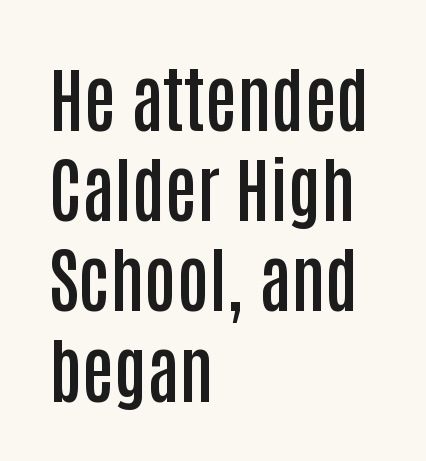
{"serif": "no", "italic": "no", "bold": "semi", "weight": "semibold", "width": "condensed", "stroke_contrast": "low", "x_height": "large", "monospaced": "no", "underline": "no", "align": "left", "line_spacing": "normal", "line_spacing_ratio": 1.27, "letter_spacing": "normal", "letter_spacing_em": 0.0, "glyph_px": 71}
